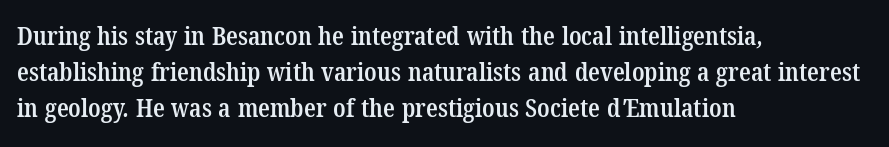
Q: Is the text bold? A: Semi-bold.
Q: Is the text underlined? A: No.
Q: How is the paragraph aligned? A: Left-aligned.
Q: Is the spacing between letters normal or unusually wide? A: Normal.
Q: Is the spacing between lines tight, normal or loose? A: Normal.
